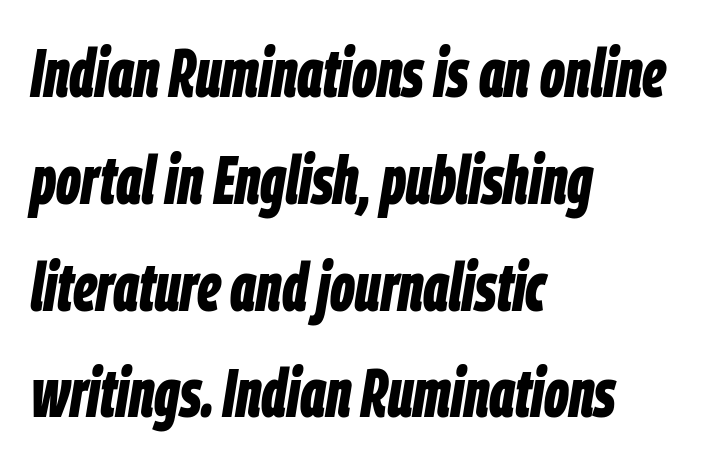
The image shows 68 px bold, condensed type, italic (leaning right); set left-aligned, normal line spacing (1.57x), normal letter spacing, not underlined; low stroke contrast and a large x-height.
